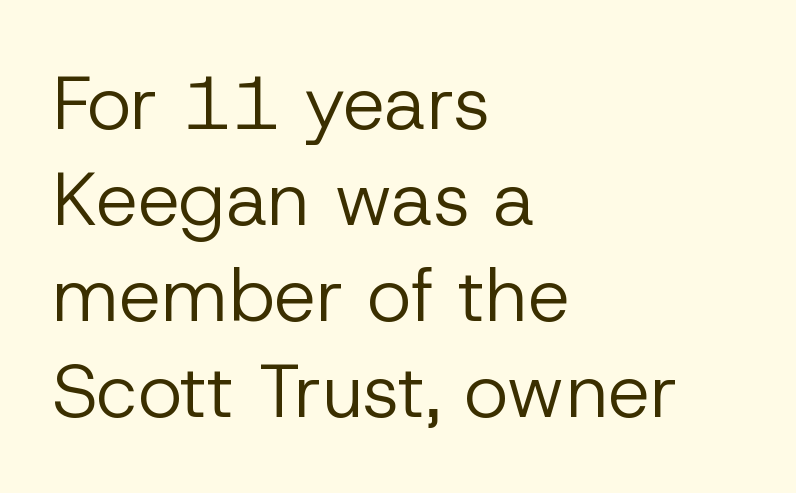
{"serif": "no", "italic": "no", "bold": "no", "weight": "regular", "width": "normal", "stroke_contrast": "low", "x_height": "medium", "monospaced": "no", "underline": "no", "align": "left", "line_spacing": "normal", "line_spacing_ratio": 1.28, "letter_spacing": "normal", "letter_spacing_em": 0.0, "glyph_px": 75}
